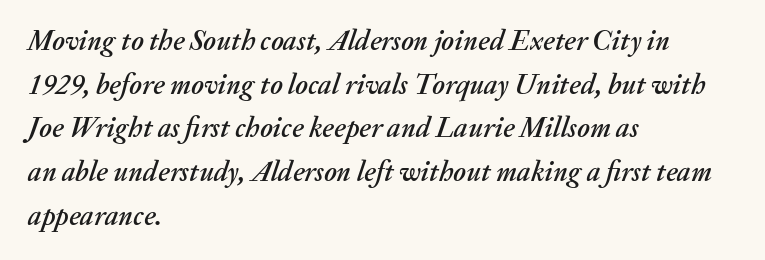
There's an unmistakable incline to the writing here. Typeset ragged right — the left edge is the straight one. Letters rest on an invisible, unmarked baseline. Summary of vertical rhythm: regular, with standard interline spacing. The type is set solid horizontally, with unmodified tracking.
